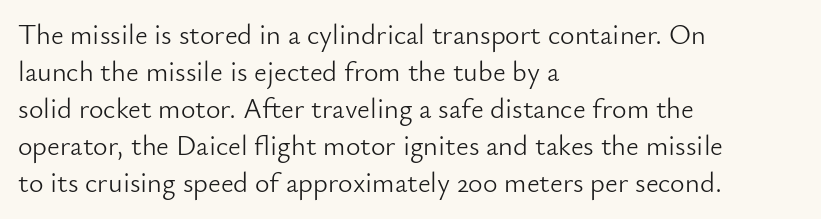
The image shows 28 px light sans-serif type, upright; set left-aligned, normal line spacing (1.32x), normal letter spacing, not underlined; low stroke contrast and a small x-height.
